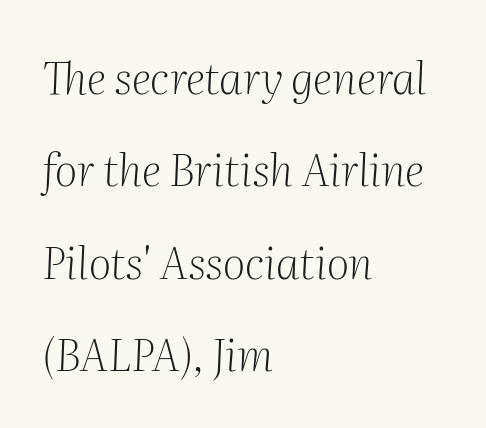
Q: Is the text bold? A: No.
Q: Is the text italic (slanted)? A: Yes, it leans right by about 2 degrees.
Q: Is the typeface a serif or a sans-serif typeface? A: Serif.
Q: Is the text underlined? A: No.
Q: How is the paragraph aligned? A: Left-aligned.
Q: Is the spacing between letters normal or unusually wide? A: Normal.
Q: Is the spacing between lines tight, normal or loose? A: Loose.
Q: Width (condensed, normal, or wide)? A: Normal.
Q: Stroke contrast? A: Medium.
Q: x-height? A: Medium.
Q: Monospaced? A: No.
